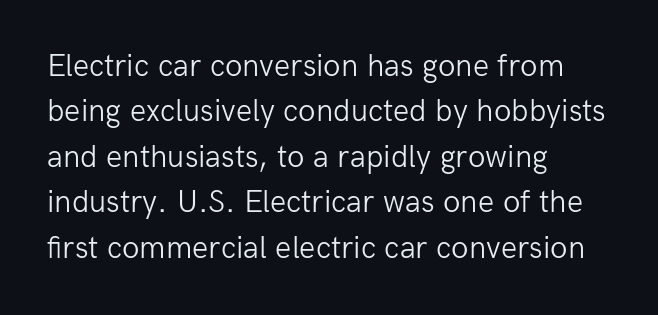
{"serif": "no", "italic": "no", "bold": "no", "weight": "light", "width": "normal", "stroke_contrast": "low", "x_height": "medium", "monospaced": "no", "underline": "no", "align": "left", "line_spacing": "normal", "line_spacing_ratio": 1.42, "letter_spacing": "normal", "letter_spacing_em": 0.0, "glyph_px": 32}
